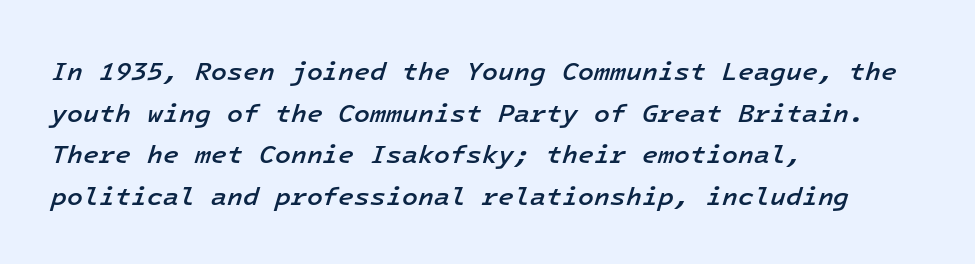
Q: Is the text bold? A: Semi-bold.
Q: Is the text italic (slanted)? A: Yes, it leans right by about 16 degrees.
Q: Is the text underlined? A: No.
Q: How is the paragraph aligned? A: Left-aligned.
Q: Is the spacing between letters normal or unusually wide? A: Normal.
Q: Is the spacing between lines tight, normal or loose? A: Normal.
